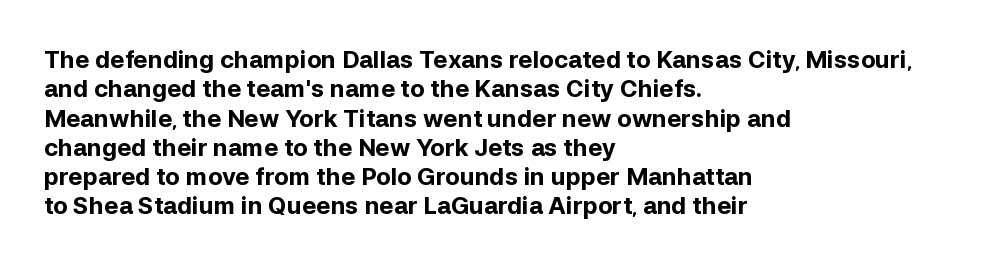
Q: Is the text bold? A: Yes.
Q: Is the text italic (slanted)? A: No, it is upright.
Q: Is the text underlined? A: No.
Q: How is the paragraph aligned? A: Left-aligned.
Q: Is the spacing between letters normal or unusually wide? A: Normal.
